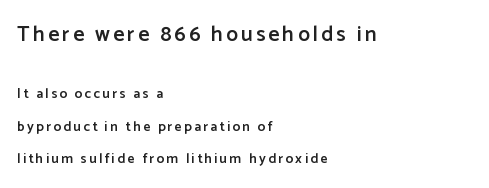
Q: Is the text bold? A: Semi-bold.
Q: Is the text italic (slanted)? A: No, it is upright.
Q: Is the text underlined? A: No.
Q: How is the paragraph aligned? A: Left-aligned.
Q: Is the spacing between lines tight, normal or loose? A: Loose.
Q: Which block of text is set in a larger size, the first (top) or the second (bottom)? A: The first (top) one.
